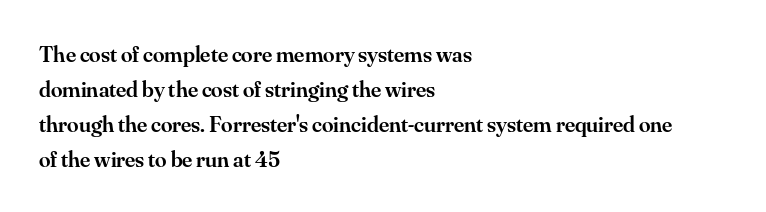
Q: Is the text bold? A: Semi-bold.
Q: Is the text italic (slanted)? A: No, it is upright.
Q: Is the text underlined? A: No.
Q: How is the paragraph aligned? A: Left-aligned.
Q: Is the spacing between letters normal or unusually wide? A: Normal.
Q: Is the spacing between lines tight, normal or loose? A: Normal.
